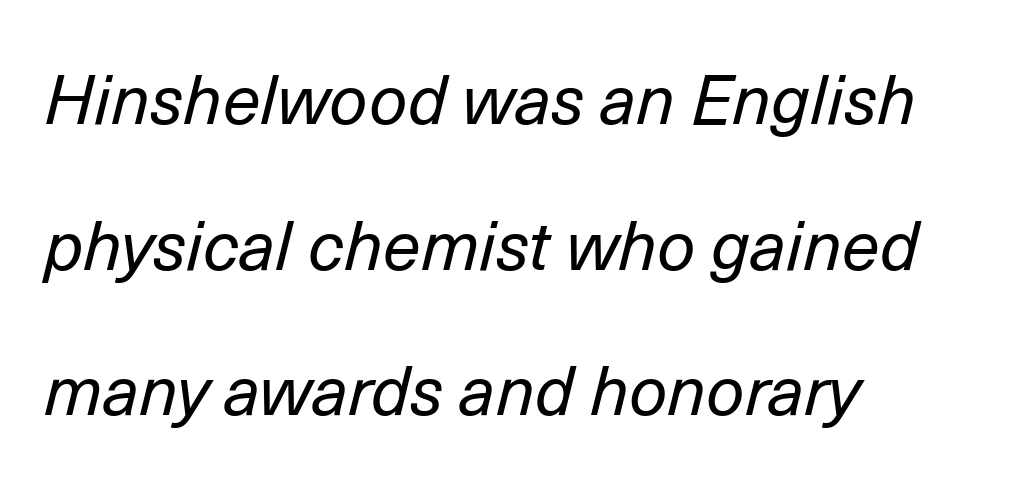
The passage shown is not underscored anywhere. Whoever set this chose breathing room over compactness in the vertical rhythm. Quick note: italic. These lines are set flush left with a ragged right edge. Letter spacing: default.
